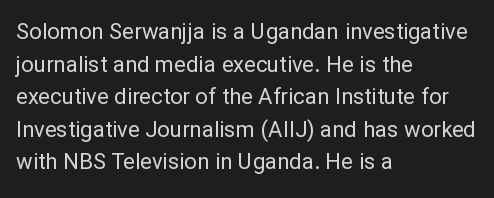
{"italic": "no", "bold": "no", "underline": "no", "align": "left", "line_spacing": "normal", "line_spacing_ratio": 1.48, "letter_spacing": "normal", "letter_spacing_em": 0.0, "glyph_px": 22}
